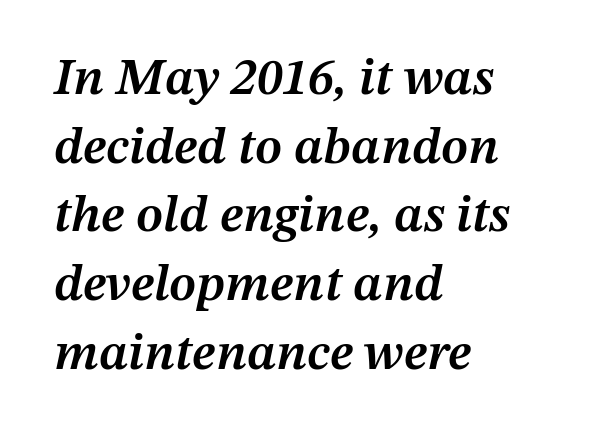
The image shows 52 px semibold type, italic (leaning right); set left-aligned, normal line spacing (1.32x), normal letter spacing, not underlined; medium stroke contrast and a medium x-height.
